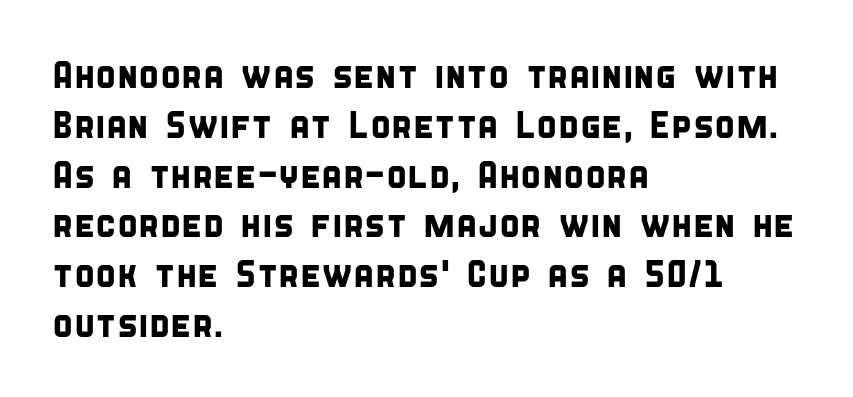
I'd call this a sans setting — the letters go barefoot. The space directly below the letters is spotless. Here the glyphs are tracked normally, forming tight word shapes. A typesetter would call this proportional, since set widths differ per character.
